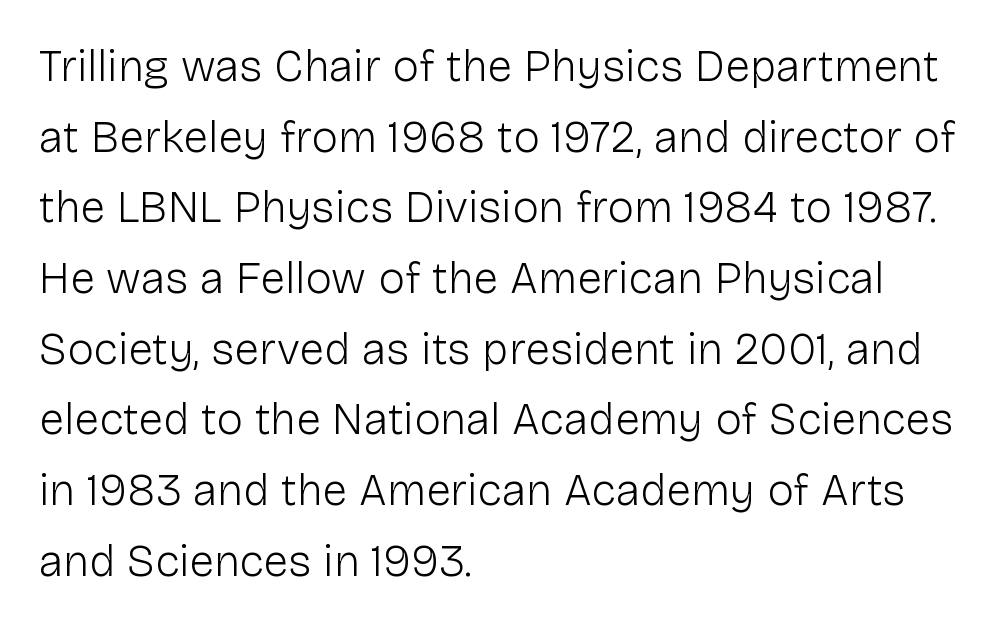
The image shows 45 px light sans-serif type, upright; set left-aligned, normal line spacing (1.57x), normal letter spacing, not underlined; low stroke contrast and a medium x-height.
